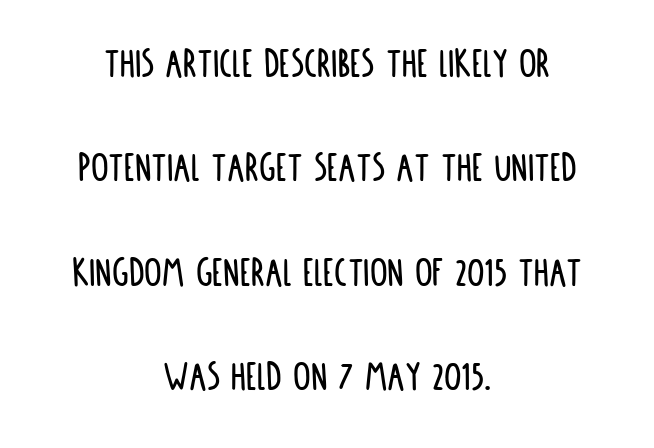
Q: Is the text italic (slanted)? A: No, it is upright.
Q: Is the typeface a serif or a sans-serif typeface? A: Sans-serif.
Q: Is the text underlined? A: No.
Q: How is the paragraph aligned? A: Centered.
Q: Is the spacing between letters normal or unusually wide? A: Normal.
Q: Is the spacing between lines tight, normal or loose? A: Loose.
Q: Width (condensed, normal, or wide)? A: Condensed.
Q: Stroke contrast? A: Low.
Q: x-height? A: Large.
Q: Monospaced? A: No.
